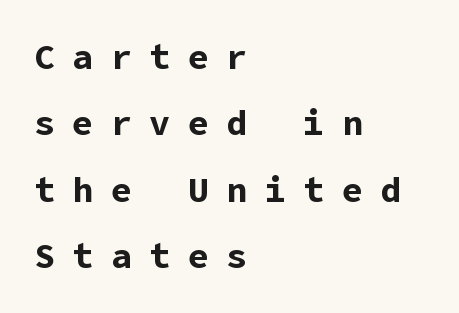
{"serif": "no", "italic": "no", "bold": "yes", "weight": "bold", "width": "normal", "stroke_contrast": "low", "x_height": "medium", "underline": "no", "align": "left", "line_spacing": "loose", "line_spacing_ratio": 1.9, "letter_spacing": "wide", "letter_spacing_em": 0.5, "glyph_px": 35}
